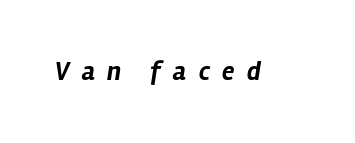
Q: Is the text bold? A: Yes.
Q: Is the text italic (slanted)? A: Yes, it leans right by about 12 degrees.
Q: Is the text underlined? A: No.
Q: Is the spacing between letters normal or unusually wide? A: Unusually wide.
